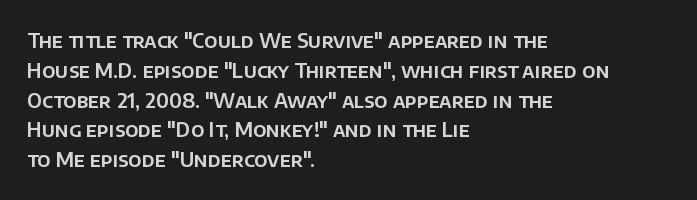
Q: Is the text italic (slanted)? A: No, it is upright.
Q: Is the text underlined? A: No.
Q: How is the paragraph aligned? A: Left-aligned.
Q: Is the spacing between letters normal or unusually wide? A: Normal.
Q: Is the spacing between lines tight, normal or loose? A: Normal.
